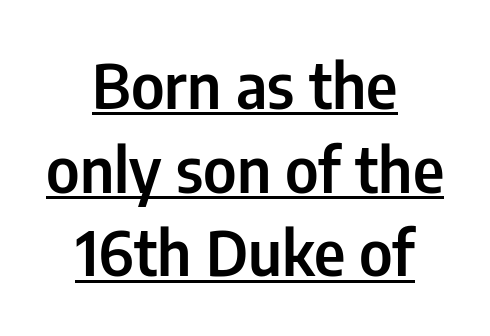
{"serif": "no", "italic": "no", "width": "condensed", "stroke_contrast": "low", "x_height": "medium", "monospaced": "no", "underline": "yes", "align": "center", "line_spacing": "normal", "line_spacing_ratio": 1.35, "letter_spacing": "normal", "letter_spacing_em": 0.0, "glyph_px": 62}
